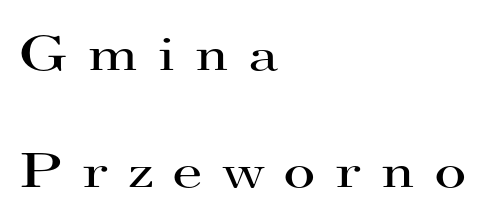
These lines stack with their left ends in a neat column. Unbolded letterforms with no extra heft. Character widths vary here, with narrow letters taking less room than wide ones. Glyph-to-glyph distance is far greater than everyday printed text. How would I describe the line gaps? Wide and relaxed. Check under the words: just untouched page.
